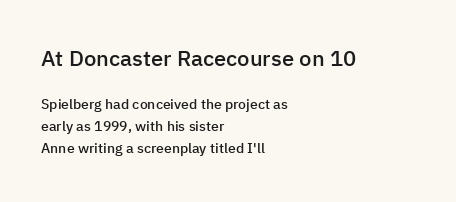
{"italic": "no", "bold": "semi", "underline": "no", "align": "left", "line_spacing": "normal", "line_spacing_ratio": 1.56, "letter_spacing": "normal", "letter_spacing_em": 0.0, "larger_block": "first", "size_ratio": 1.57, "glyph_px": 22}
